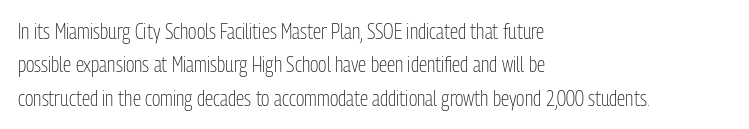
How would I describe the line gaps? Plain and ordinary. Weight: in the light-to-regular range. The type is set solid horizontally, with unmodified tracking. The lines are quadded left.
